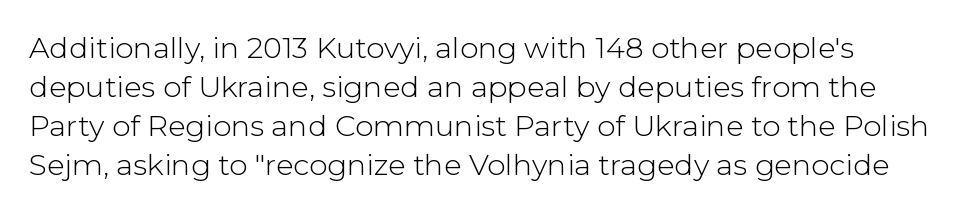
Q: Is the text bold? A: No.
Q: Is the text italic (slanted)? A: No, it is upright.
Q: Is the typeface a serif or a sans-serif typeface? A: Sans-serif.
Q: Is the text underlined? A: No.
Q: Is the spacing between letters normal or unusually wide? A: Normal.
Q: Is the spacing between lines tight, normal or loose? A: Normal.
Q: Width (condensed, normal, or wide)? A: Normal.
Q: Stroke contrast? A: Low.
Q: x-height? A: Medium.
Q: Monospaced? A: No.
